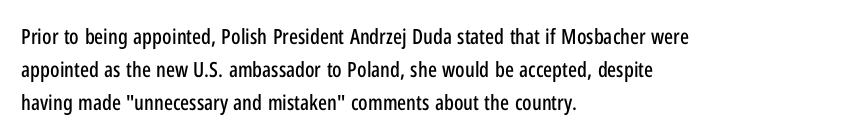
The image shows 21 px text type, upright; set left-aligned, normal line spacing (1.58x), normal letter spacing, not underlined.
